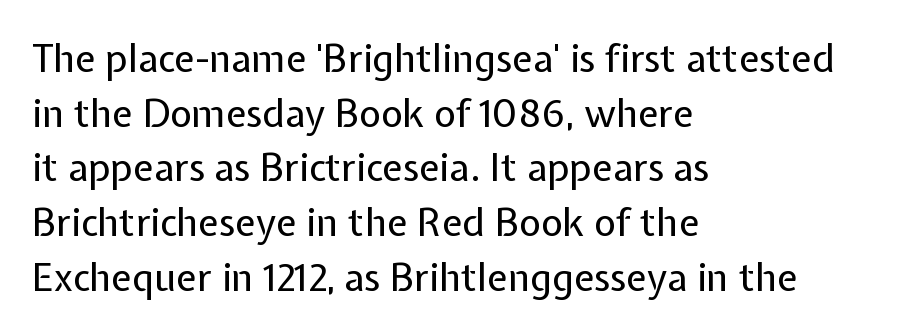
Q: Is the text bold? A: No.
Q: Is the text italic (slanted)? A: No, it is upright.
Q: Is the typeface a serif or a sans-serif typeface? A: Sans-serif.
Q: Is the text underlined? A: No.
Q: How is the paragraph aligned? A: Left-aligned.
Q: Is the spacing between letters normal or unusually wide? A: Normal.
Q: Is the spacing between lines tight, normal or loose? A: Normal.
Q: Width (condensed, normal, or wide)? A: Normal.
Q: Stroke contrast? A: Low.
Q: x-height? A: Medium.
Q: Monospaced? A: No.
